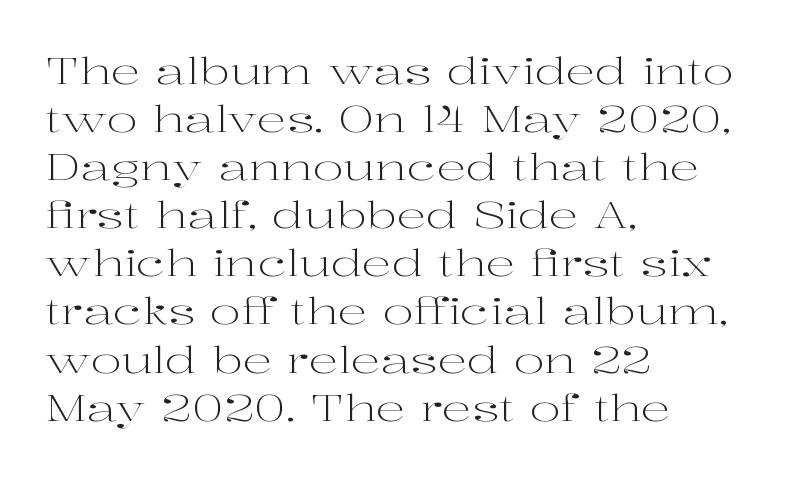
The image shows 37 px light, wide serif type, upright; set left-aligned, normal line spacing (1.3x), normal letter spacing, not underlined; high stroke contrast and a medium x-height.
